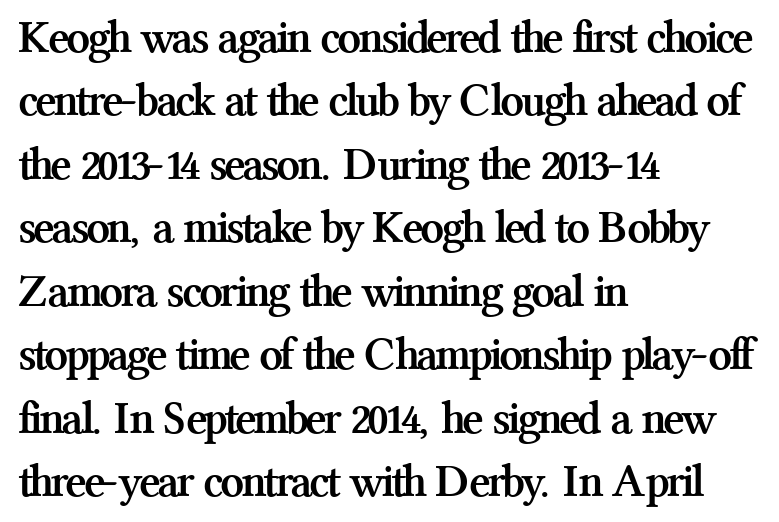
Q: Is the text bold? A: Yes.
Q: Is the text italic (slanted)? A: No, it is upright.
Q: Is the typeface a serif or a sans-serif typeface? A: Serif.
Q: Is the text underlined? A: No.
Q: How is the paragraph aligned? A: Left-aligned.
Q: Is the spacing between letters normal or unusually wide? A: Normal.
Q: Is the spacing between lines tight, normal or loose? A: Normal.
Q: Width (condensed, normal, or wide)? A: Normal.
Q: Stroke contrast? A: Medium.
Q: x-height? A: Medium.
Q: Monospaced? A: No.
